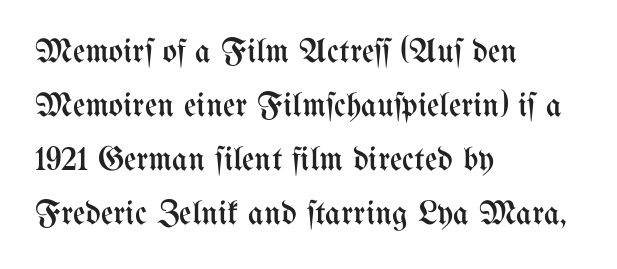
{"italic": "no", "bold": "no", "weight": "regular", "width": "condensed", "stroke_contrast": "medium", "x_height": "medium", "monospaced": "no", "underline": "no", "align": "left", "line_spacing": "normal", "line_spacing_ratio": 1.59, "letter_spacing": "normal", "letter_spacing_em": 0.0, "glyph_px": 34}
